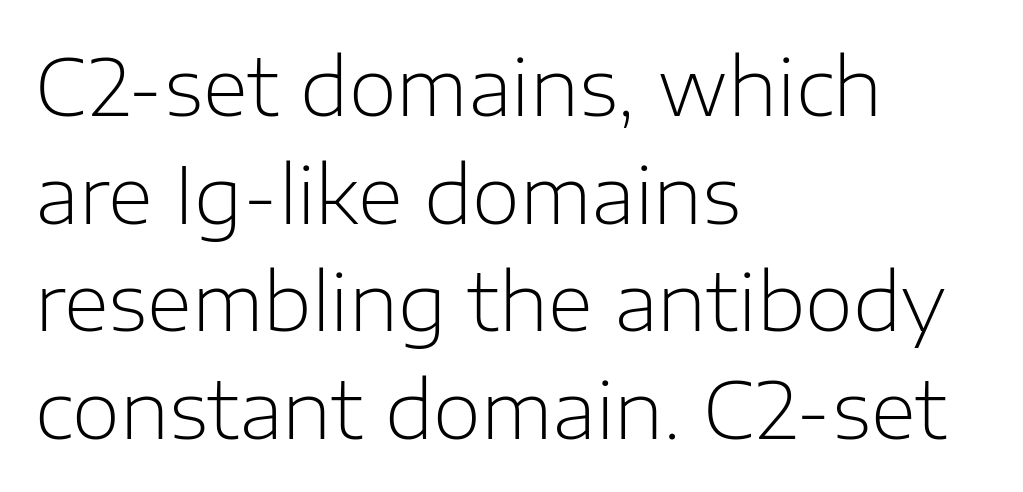
{"serif": "no", "italic": "no", "bold": "no", "weight": "light", "width": "normal", "stroke_contrast": "low", "x_height": "medium", "monospaced": "no", "underline": "no", "align": "left", "line_spacing": "normal", "line_spacing_ratio": 1.38, "letter_spacing": "normal", "letter_spacing_em": 0.0, "glyph_px": 78}
